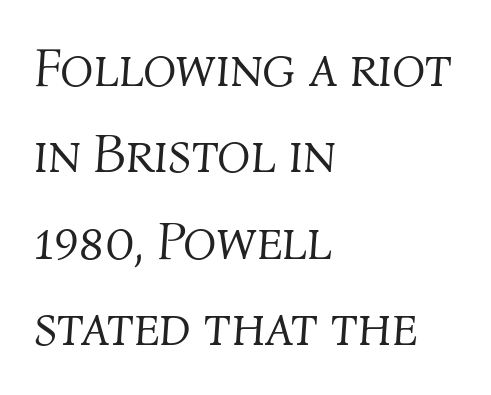
The string is rendered with underlining switched off. The letters advance in unequal steps, a hallmark of proportional type. Yep, that's italic — everything's leaning. Weight: not bold — regular or lighter. In terms of letterspacing, this is plain default setting.
